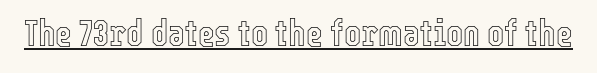
The image shows 36 px condensed type, upright; set normal letter spacing, underlined; a medium x-height.
